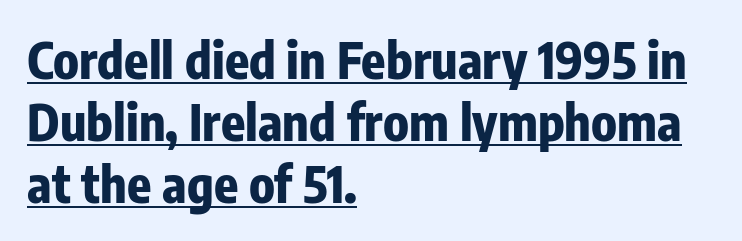
Q: Is the text bold? A: Yes.
Q: Is the text italic (slanted)? A: No, it is upright.
Q: Is the typeface a serif or a sans-serif typeface? A: Sans-serif.
Q: Is the text underlined? A: Yes.
Q: How is the paragraph aligned? A: Left-aligned.
Q: Is the spacing between letters normal or unusually wide? A: Normal.
Q: Width (condensed, normal, or wide)? A: Condensed.
Q: Stroke contrast? A: Low.
Q: x-height? A: Medium.
Q: Monospaced? A: No.
